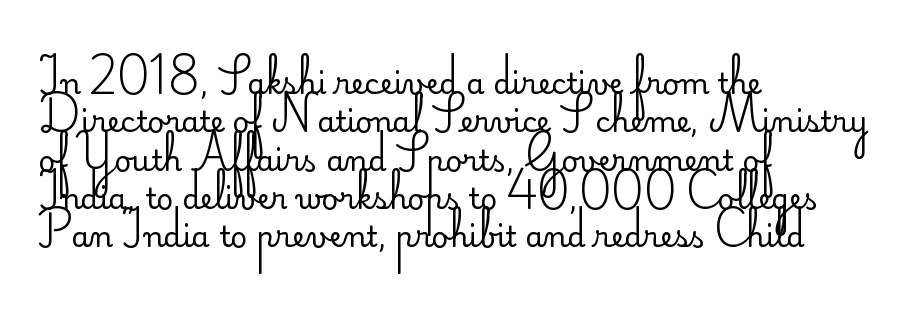
Q: Is the text bold? A: No.
Q: Is the text italic (slanted)? A: No, it is upright.
Q: Is the typeface a serif or a sans-serif typeface? A: Sans-serif.
Q: Is the text underlined? A: No.
Q: How is the paragraph aligned? A: Left-aligned.
Q: Is the spacing between letters normal or unusually wide? A: Normal.
Q: Is the spacing between lines tight, normal or loose? A: Normal.
Q: Width (condensed, normal, or wide)? A: Normal.
Q: Stroke contrast? A: Low.
Q: x-height? A: Small.
Q: Monospaced? A: No.
